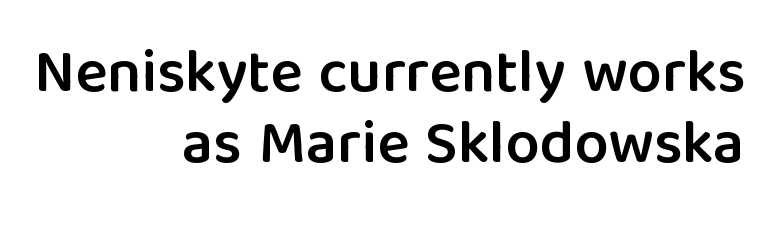
{"serif": "no", "italic": "no", "bold": "semi", "weight": "semibold", "width": "normal", "stroke_contrast": "low", "x_height": "medium", "monospaced": "no", "underline": "no", "align": "right", "line_spacing_ratio": 1.17, "letter_spacing": "normal", "letter_spacing_em": 0.0, "glyph_px": 61}
